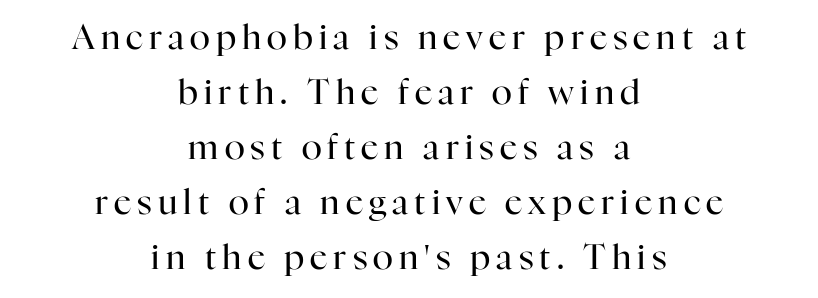
{"serif": "yes", "italic": "no", "bold": "no", "weight": "regular", "width": "normal", "stroke_contrast": "high", "x_height": "medium", "monospaced": "no", "underline": "no", "align": "center", "line_spacing": "normal", "line_spacing_ratio": 1.62, "glyph_px": 34}
